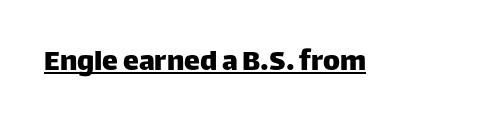
Q: Is the text italic (slanted)? A: No, it is upright.
Q: Is the typeface a serif or a sans-serif typeface? A: Sans-serif.
Q: Is the text underlined? A: Yes.
Q: Is the spacing between letters normal or unusually wide? A: Normal.
Q: Width (condensed, normal, or wide)? A: Normal.
Q: Stroke contrast? A: Low.
Q: x-height? A: Large.
Q: Monospaced? A: No.
